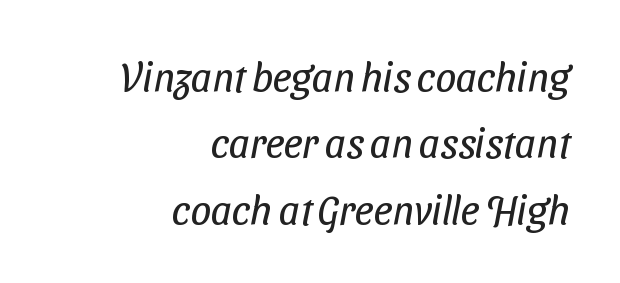
Q: Is the text bold? A: No.
Q: Is the typeface a serif or a sans-serif typeface? A: Sans-serif.
Q: Is the text underlined? A: No.
Q: How is the paragraph aligned? A: Right-aligned.
Q: Is the spacing between letters normal or unusually wide? A: Normal.
Q: Is the spacing between lines tight, normal or loose? A: Normal.
Q: Width (condensed, normal, or wide)? A: Condensed.
Q: Stroke contrast? A: Low.
Q: x-height? A: Medium.
Q: Monospaced? A: No.
